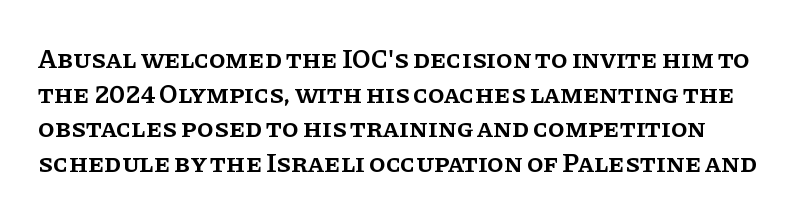
The image shows 27 px text type, upright; set normal line spacing (1.28x), normal letter spacing, not underlined.
